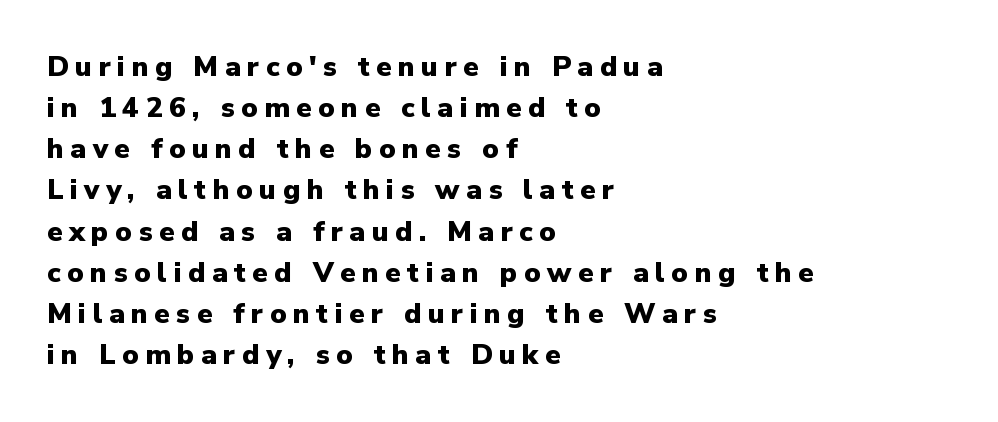
Beneath every word, the page is bare. The letters stand upright; this is a roman face. The rendering uses natural spacing where letterforms have individual widths. A typesetter would call this leading conventional body-copy spacing.
